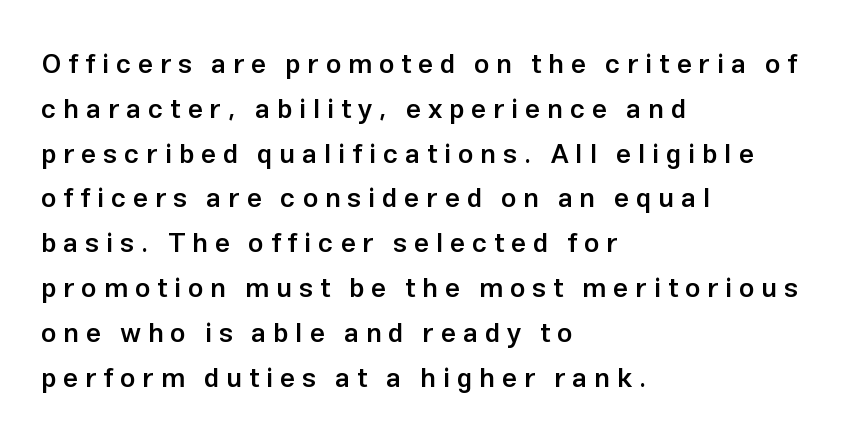
{"italic": "no", "bold": "semi", "underline": "no", "align": "left", "line_spacing": "normal", "line_spacing_ratio": 1.66, "letter_spacing": "wide", "letter_spacing_em": 0.25, "glyph_px": 27}
